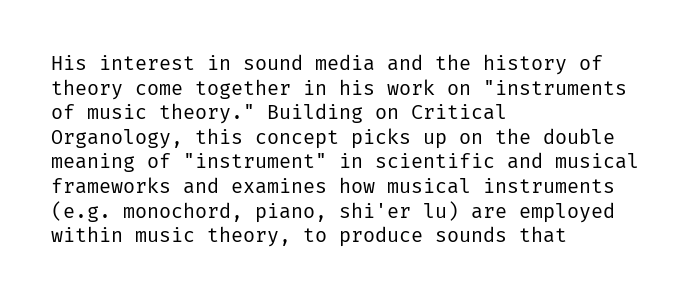
Q: Is the text bold? A: No.
Q: Is the text italic (slanted)? A: No, it is upright.
Q: Is the text underlined? A: No.
Q: How is the paragraph aligned? A: Left-aligned.
Q: Is the spacing between letters normal or unusually wide? A: Normal.
